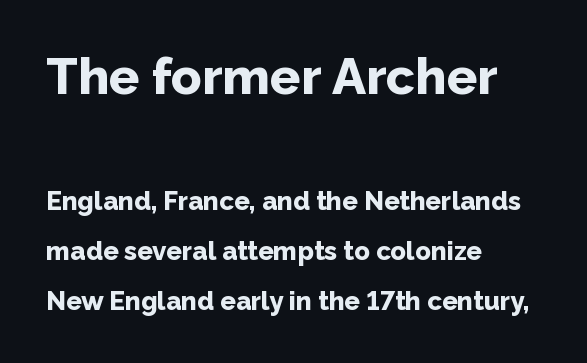
The image shows 51 px bold sans-serif type, upright; set left-aligned, loose line spacing (1.92x), normal letter spacing, not underlined; the first (top) block is 1.96x larger; low stroke contrast and a medium x-height.
